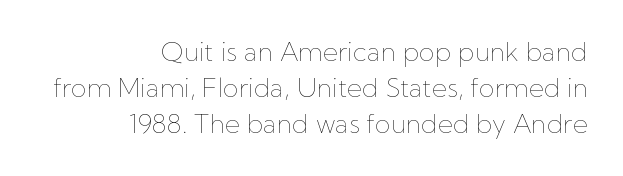
Q: Is the text bold? A: No.
Q: Is the text italic (slanted)? A: No, it is upright.
Q: Is the text underlined? A: No.
Q: How is the paragraph aligned? A: Right-aligned.
Q: Is the spacing between letters normal or unusually wide? A: Normal.
Q: Is the spacing between lines tight, normal or loose? A: Normal.
